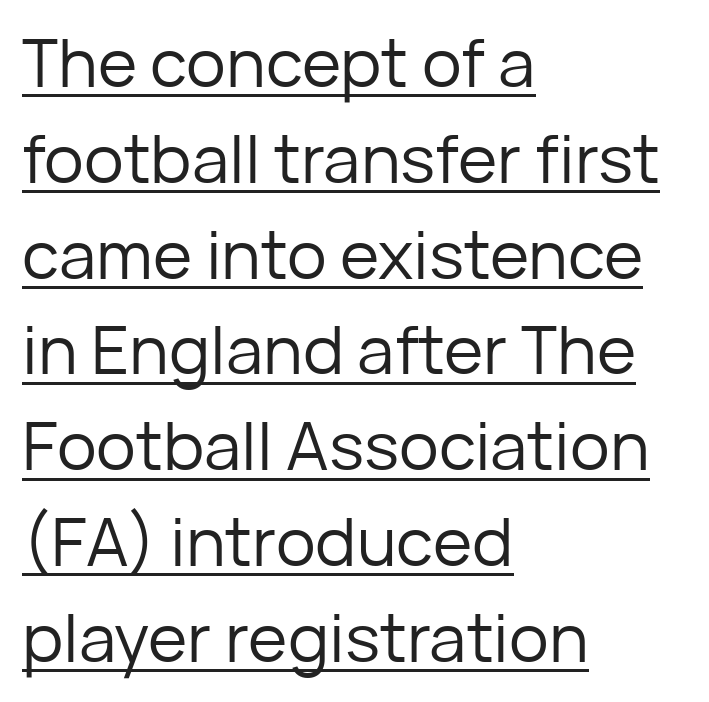
Characters remain perfectly vertical along every line. Serif or sans? Sans — the stroke terminals are bare. Leftover space on each line is placed entirely after the last word. What stands out about the letter spacing? Nothing — it is the standard amount. Reading down the column, the eye jumps a familiar distance to each next line.
